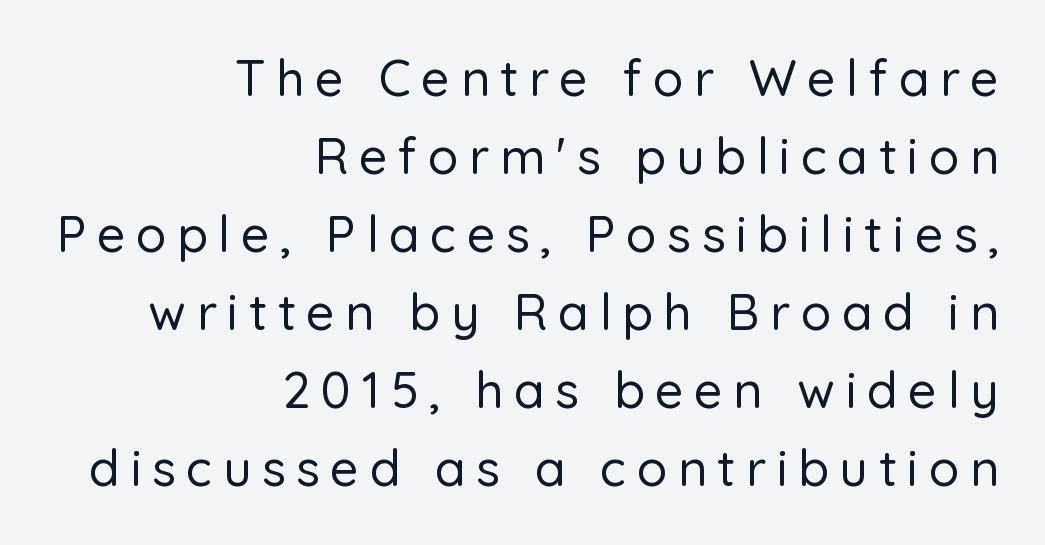
Q: Is the text italic (slanted)? A: No, it is upright.
Q: Is the typeface a serif or a sans-serif typeface? A: Sans-serif.
Q: Is the text underlined? A: No.
Q: How is the paragraph aligned? A: Right-aligned.
Q: Is the spacing between letters normal or unusually wide? A: Unusually wide.
Q: Is the spacing between lines tight, normal or loose? A: Normal.
Q: Width (condensed, normal, or wide)? A: Normal.
Q: Stroke contrast? A: Low.
Q: x-height? A: Medium.
Q: Monospaced? A: No.
